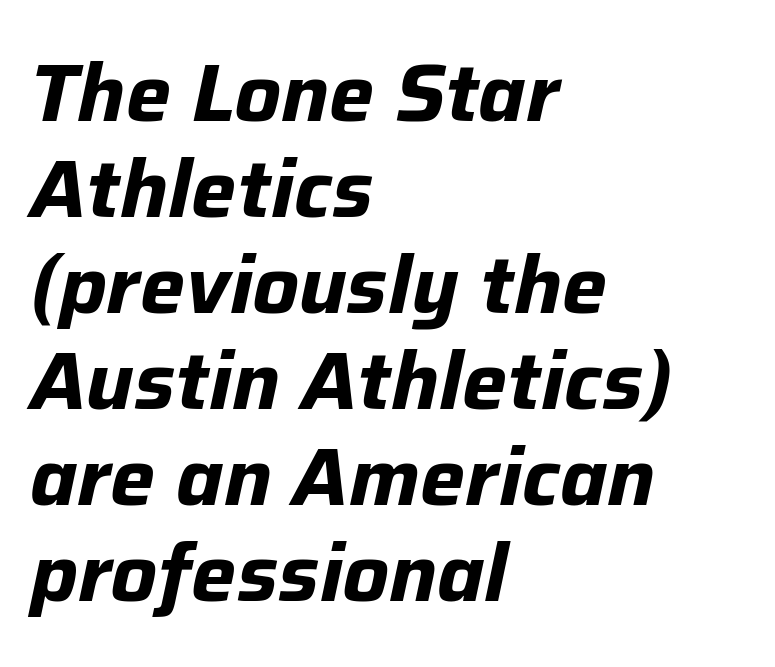
Is the type bold? Yes — the strokes are clearly thick and heavy. Reading down the block, your eye returns to a fixed left position each line. The rendering uses natural spacing where letterforms have individual widths. A clean baseline with only descenders dipping below it. Would a proofreader flag this as italicized? Yes. Default kerning and tracking; the words read as compact shapes.
